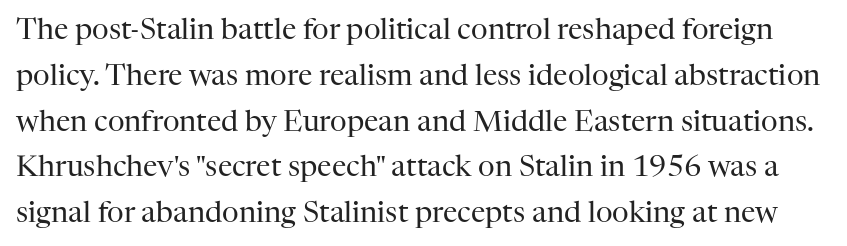
{"serif": "yes", "italic": "no", "bold": "no", "weight": "regular", "width": "normal", "stroke_contrast": "high", "x_height": "medium", "monospaced": "no", "underline": "no", "line_spacing": "normal", "line_spacing_ratio": 1.58, "letter_spacing": "normal", "letter_spacing_em": 0.0, "glyph_px": 29}
